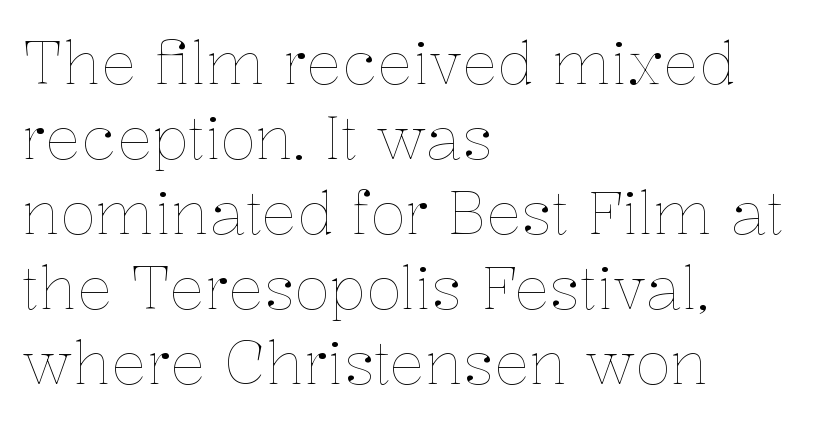
Visually the block forms a straight wall on the left and a jagged coastline on the right. One glance says typical: line gaps are just what's usual. This is not heavy type; no bold has been used. The letters stand upright; this is a roman face. You could call the tracking neutral — neither tight nor loose.
